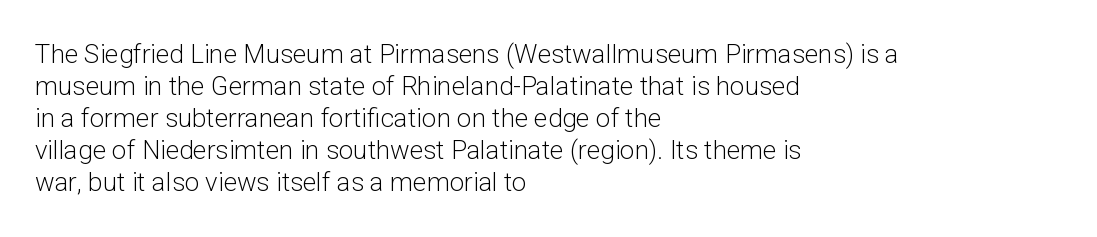
Q: Is the text bold? A: No.
Q: Is the text italic (slanted)? A: No, it is upright.
Q: Is the text underlined? A: No.
Q: How is the paragraph aligned? A: Left-aligned.
Q: Is the spacing between letters normal or unusually wide? A: Normal.
